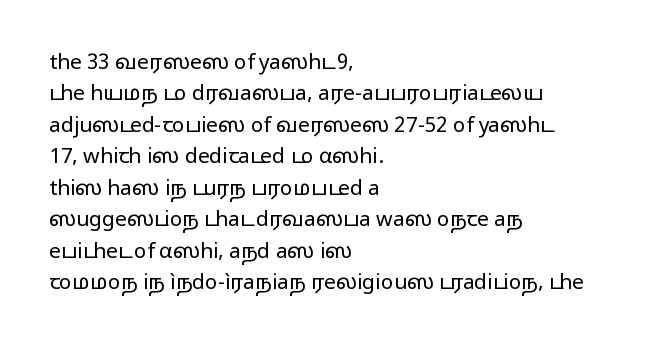
The image shows 21 px text type, upright; set left-aligned, normal line spacing (1.5x), normal letter spacing, not underlined.
